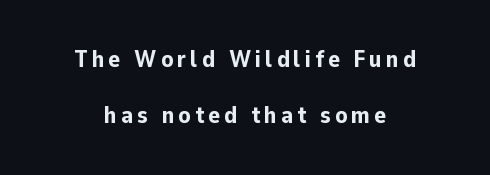
Q: Is the text bold? A: Yes.
Q: Is the text italic (slanted)? A: No, it is upright.
Q: Is the text underlined? A: No.
Q: How is the paragraph aligned? A: Centered.
Q: Is the spacing between lines tight, normal or loose? A: Loose.
